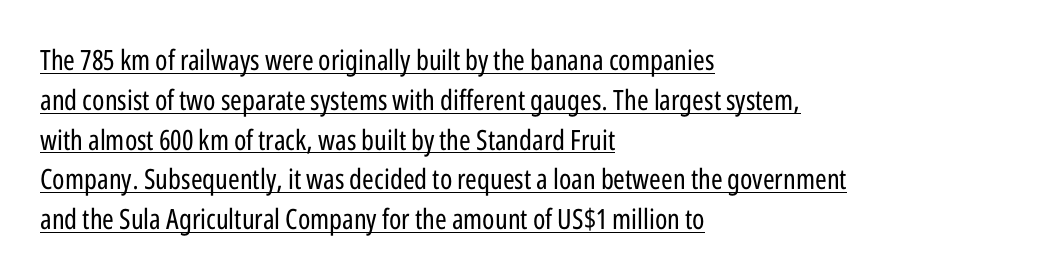
A typographer would call this underscored text. Does extra space separate the letters? No, they use regular spacing. Left-aligned paragraph, ragged on the right. Stems here are at most as thick as an everyday book face.
